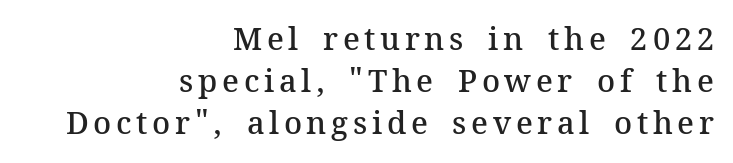
The image shows 31 px semibold serif type, upright; set right-aligned, normal line spacing (1.35x), not underlined; medium stroke contrast and a medium x-height.
